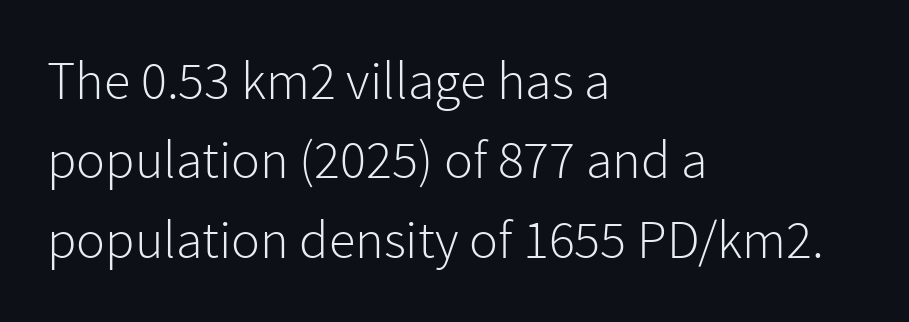
Plain, unruled lines of type. This is not heavy type; no bold has been used. Quick note: not italic, upright. Each letter keeps its own natural width here, so spacing adapts to shape. Each line starts at the same left margin while the right side varies.
